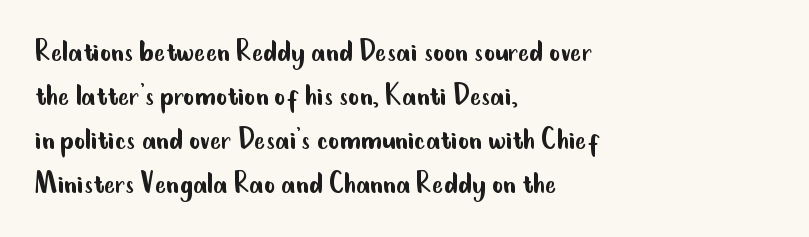
The rendering uses a moderate line-height, typical for paragraphs. Compared with a typical body face, this is equally light or lighter still. Ordinary non-slanted type is in use. The passage shown is not underscored anywhere. Grotesque or geometric, the face here clearly has no serifs. No extra tracking has been applied to these lines.
